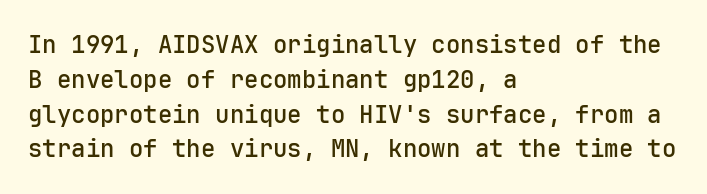
{"italic": "no", "underline": "no", "align": "left", "line_spacing": "normal", "line_spacing_ratio": 1.45, "letter_spacing": "normal", "letter_spacing_em": 0.0, "glyph_px": 24}
